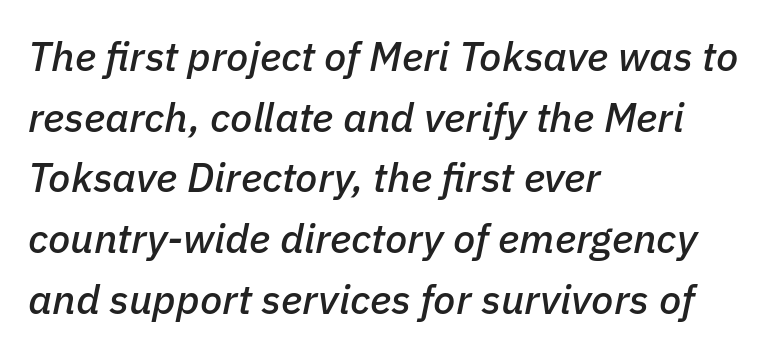
{"italic": "yes", "lean": "right", "slant_degrees": 11, "width": "normal", "stroke_contrast": "low", "x_height": "medium", "monospaced": "no", "underline": "no", "align": "left", "line_spacing": "normal", "line_spacing_ratio": 1.48, "letter_spacing": "normal", "letter_spacing_em": 0.0, "glyph_px": 41}
